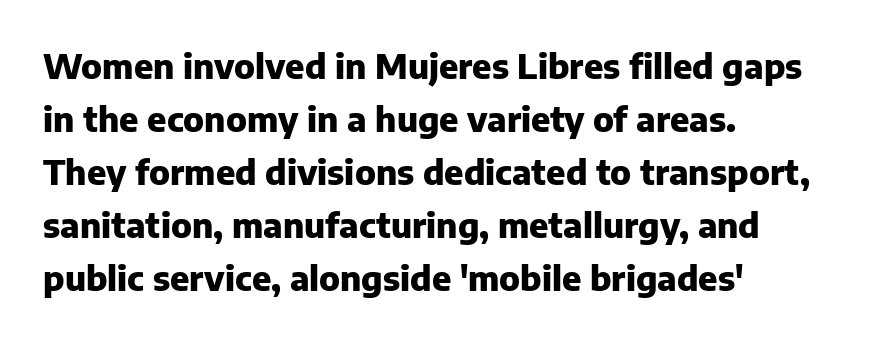
Vertical spacing — default. Are there feet on the stems? There aren't — it's a sans. A classic flush-left, rag-right setting is used for this passage. Varying glyph widths throughout — classic text-font behaviour. The type is set solid horizontally, with unmodified tracking. Lines of text with bare space underneath.
